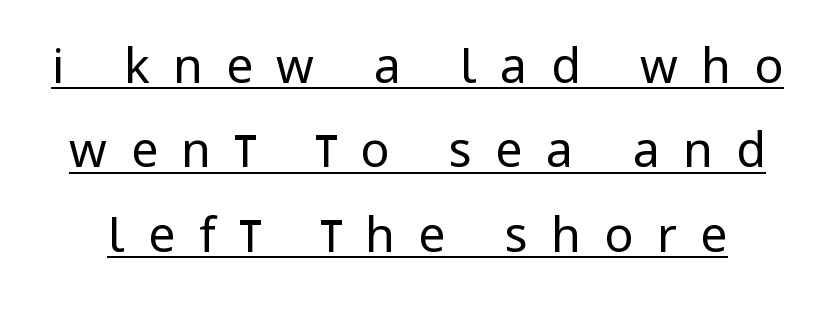
Counters stay open thanks to moderate or lighter strokes. This sample has the flowing, uneven cadence of proportional lettering. Nothing sits at the stroke ends, so this counts as sans-serif. Inter-character spacing is expanded well beyond the font's built-in metrics. The string is rendered with underlining switched on.
